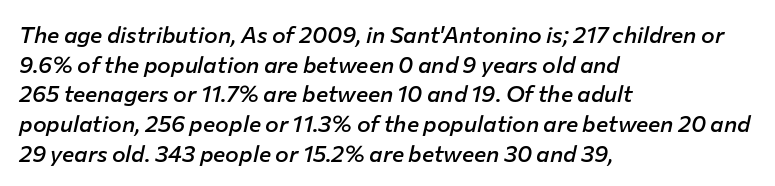
The image shows 23 px text type, italic (leaning right); set left-aligned, normal line spacing (1.29x), normal letter spacing, not underlined.
